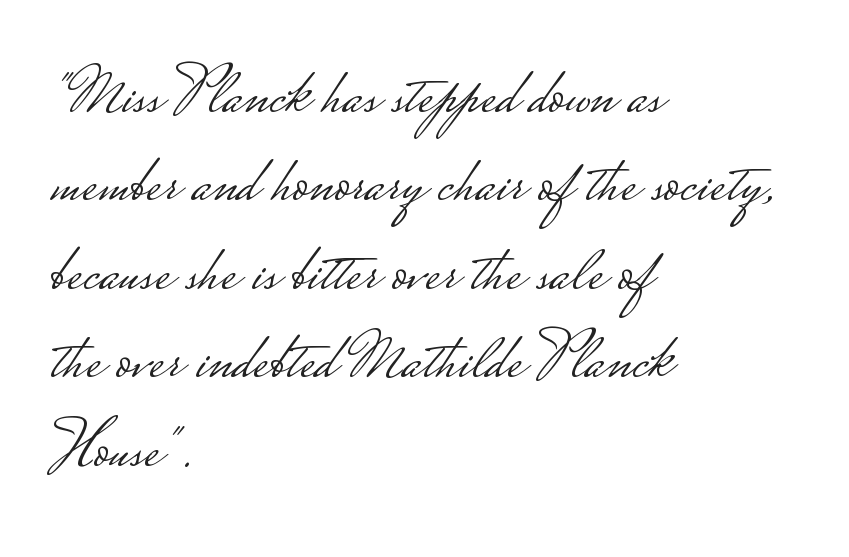
{"serif": "no", "bold": "no", "weight": "light", "width": "wide", "stroke_contrast": "low", "monospaced": "no", "underline": "no", "align": "left", "line_spacing": "normal", "line_spacing_ratio": 1.3, "letter_spacing": "normal", "letter_spacing_em": 0.0, "glyph_px": 68}
